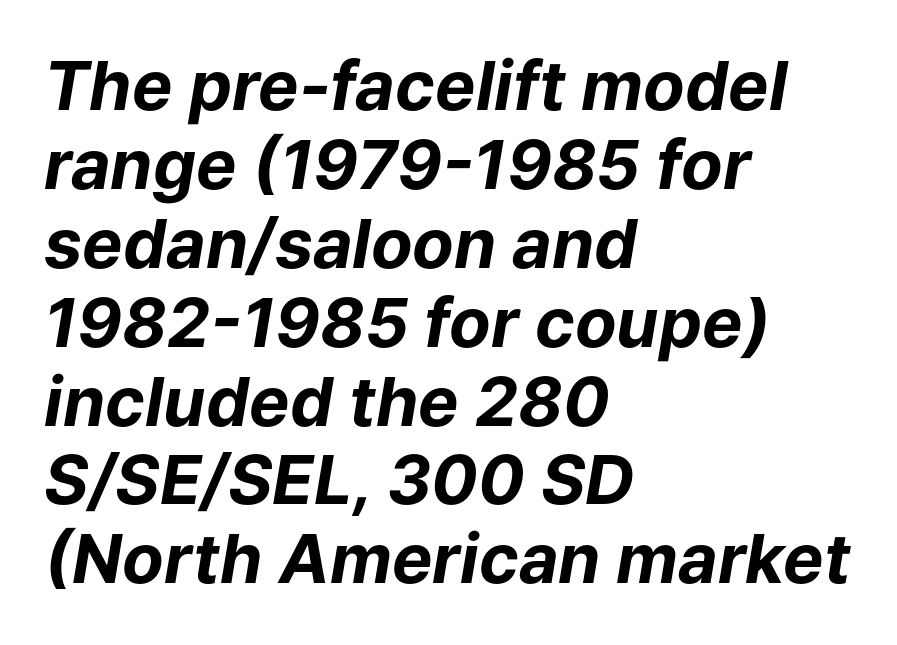
The image shows 68 px bold type, italic (leaning right); set left-aligned, line spacing 1.16x, normal letter spacing, not underlined; low stroke contrast and a medium x-height.
